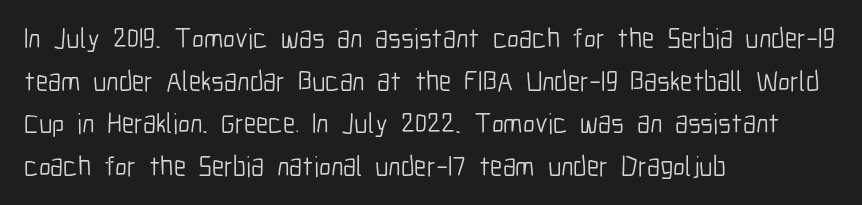
Do the characters align in a grid? No, the font is proportional. Nothing unusual about the tracking: characters are spaced as the font intends. Typographically, this falls in the sans-serif category. Unlike italic type, these characters show no tilt at all. Bare-footed words on every line.
